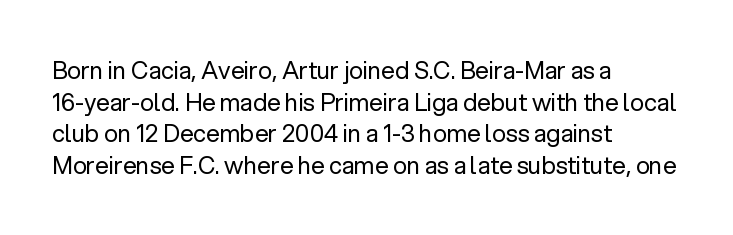
Leftover space on each line is placed entirely after the last word. The typesetting does not lean heavy: it is not bold. Honestly, the letter spacing is just normal — you wouldn't notice it. Underline: absent. If you drew a line through each stem, it would be perfectly vertical.
